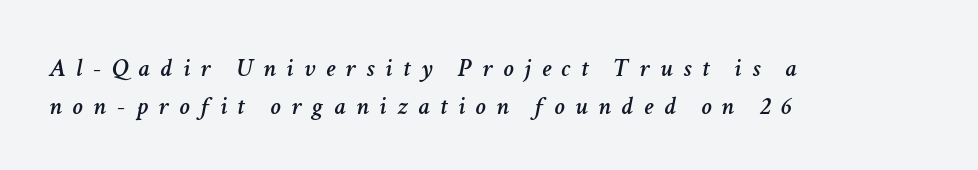
The image shows 26 px text type, italic (leaning right); set left-aligned, normal line spacing (1.46x), unusually wide letter spacing (+0.41 em), not underlined.
